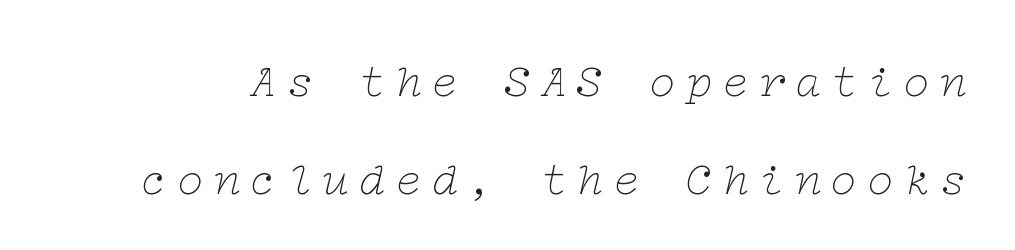
{"serif": "yes", "italic": "yes", "lean": "right", "slant_degrees": 12, "bold": "no", "weight": "thin", "width": "wide", "stroke_contrast": "low", "x_height": "medium", "underline": "no", "line_spacing": "loose", "line_spacing_ratio": 2.12, "glyph_px": 46}
